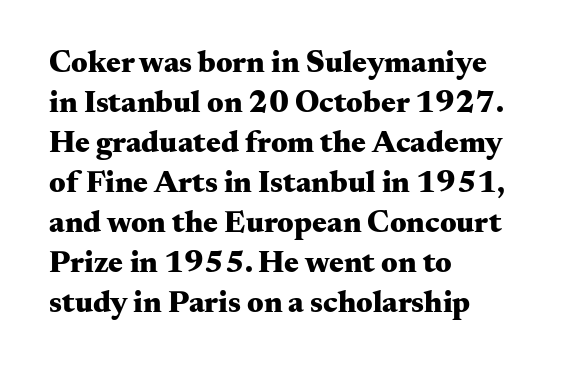
Note the varied advance widths — an 'i' is clearly narrower than an 'm'. This rendering uses left alignment, leaving the right contour irregular. Inter-character spacing is left at the font's built-in metrics. Posture: straight, roman, zero tilt.
